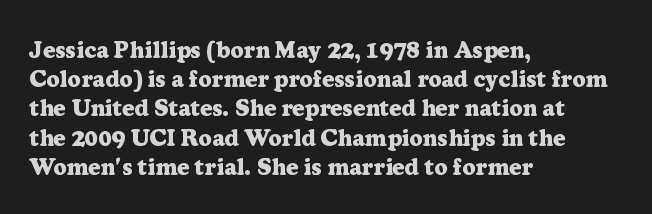
Is the block centered? No — it sits flush against the left margin. Strong, thick strokes mark this as bold type. Plain, unruled lines of type. Nothing unusual about the tracking: characters are spaced as the font intends. When letters stand straight like this, we call the style roman or upright. One glance says typical: line gaps are just what's usual.
